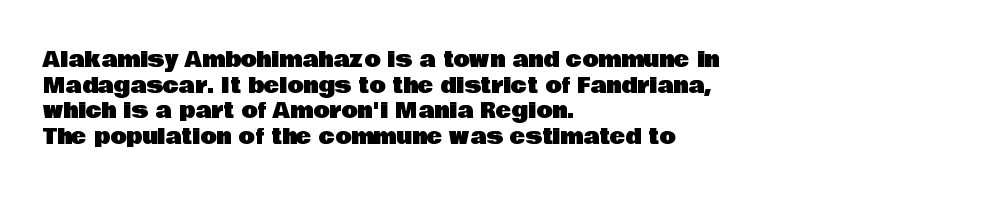
The image shows 21 px text type, upright; set left-aligned, line spacing 1.22x, normal letter spacing, not underlined.
